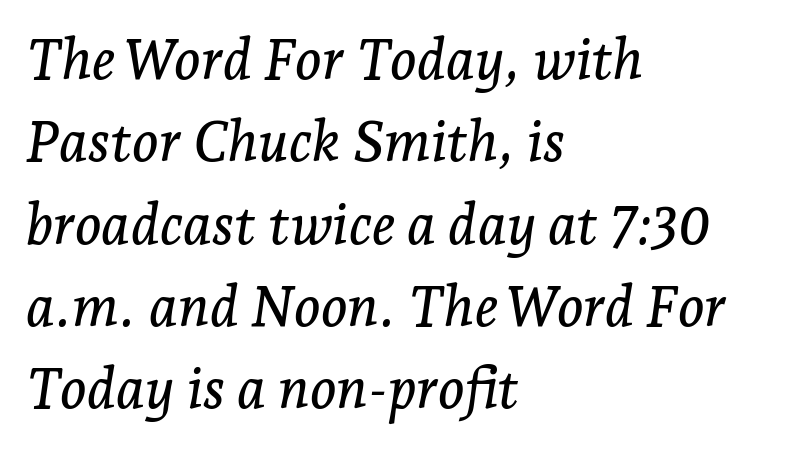
Every row of glyphs begins at an identical x-position on the left. The glyphs are unaccompanied by any horizontal stroke below them. What's the leading like? Ordinary, nothing unusual. The passage shown has conventional tracking throughout. You could not count columns in this text — the font is proportionally spaced.
